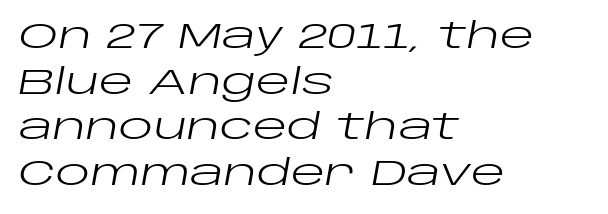
The image shows 36 px regular-weight, wide type, italic (leaning right); set left-aligned, normal line spacing (1.27x), normal letter spacing, not underlined; low stroke contrast and a large x-height.
